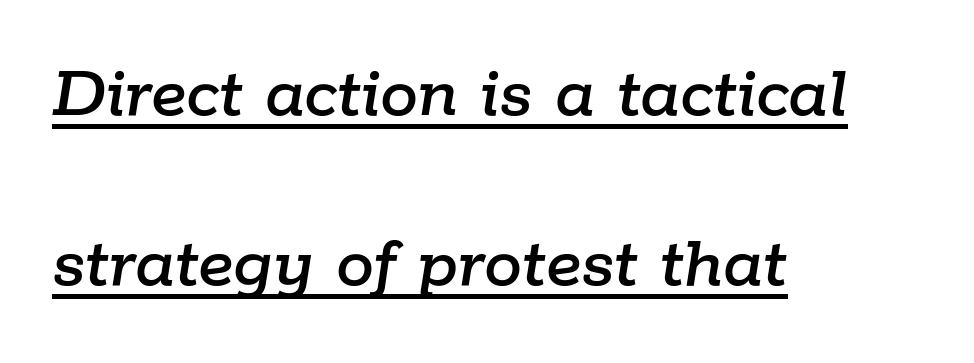
The image shows 76 px text type, italic (leaning right); set left-aligned, loose line spacing (2.24x), normal letter spacing, underlined; low stroke contrast and a medium x-height.
